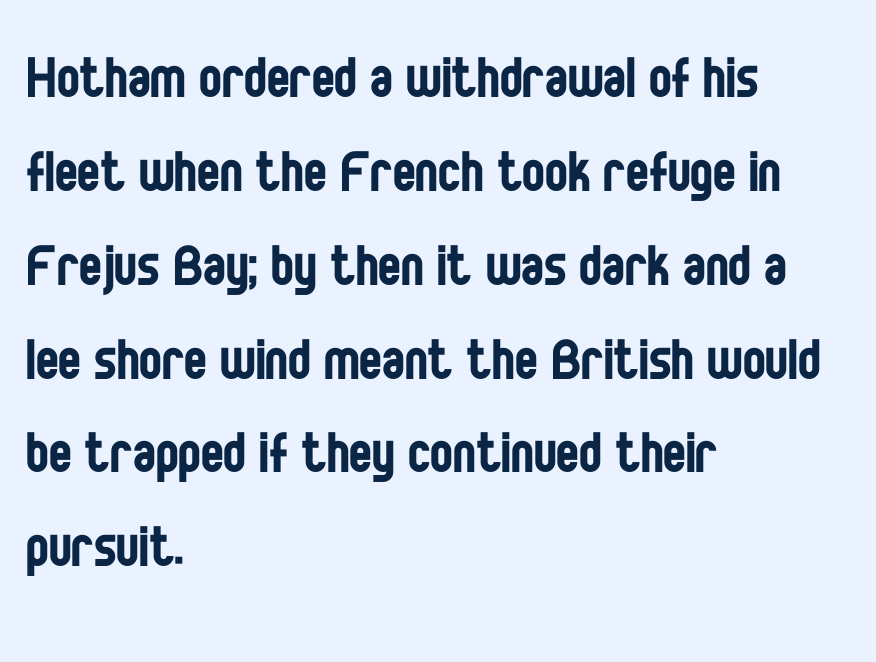
{"serif": "no", "italic": "no", "bold": "no", "weight": "regular", "width": "condensed", "stroke_contrast": "low", "x_height": "large", "monospaced": "no", "underline": "no", "align": "left", "line_spacing": "normal", "line_spacing_ratio": 1.38, "letter_spacing": "normal", "letter_spacing_em": 0.0, "glyph_px": 68}
